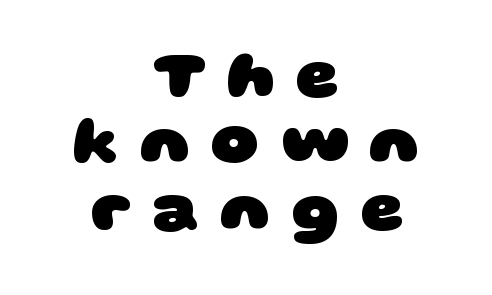
{"serif": "no", "bold": "yes", "weight": "heavy", "width": "wide", "stroke_contrast": "low", "x_height": "large", "monospaced": "no", "underline": "no", "align": "center", "line_spacing": "tight", "line_spacing_ratio": 0.99, "letter_spacing": "wide", "letter_spacing_em": 0.31, "glyph_px": 67}
